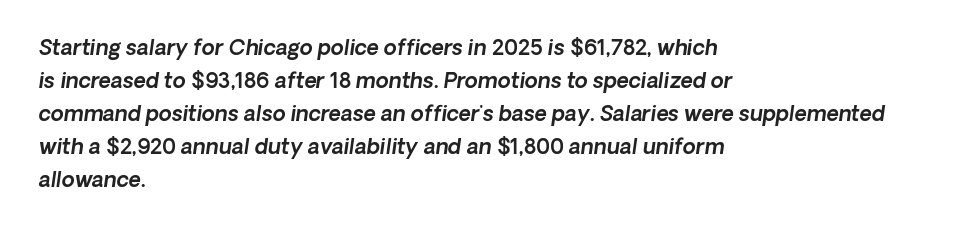
One-word summary of the alignment: left. What stands out about the letter spacing? Nothing — it is the standard amount. You can tell it's italic because the verticals aren't actually vertical. The gap between lines stays unmarked. A typesetter would call this leading conventional body-copy spacing.
